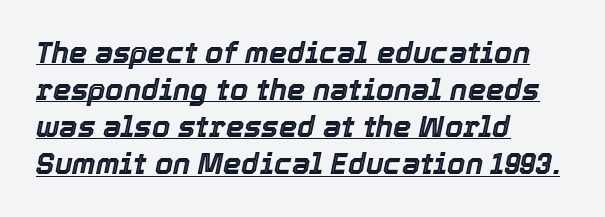
The rendering uses natural spacing where letterforms have individual widths. Regarding leading, the lines here are spaced in the standard way. The rendered words wear a rule along their underside. This sample uses plain, unmodified letter spacing. Caption: multi-line text, flush left, ragged right.
